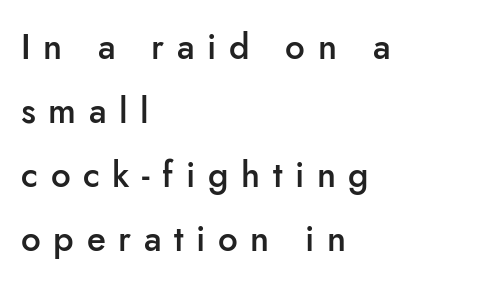
Think of a printed novel: that variable character pitch is what you see here. Bold? Not quite — semibold, heavier than regular but stopping short. Caption: multi-line text, flush left, ragged right. Glyph-to-glyph distance is far greater than everyday printed text. The gap between lines stays unmarked. Does the lettering tilt? It doesn't — this is upright.
